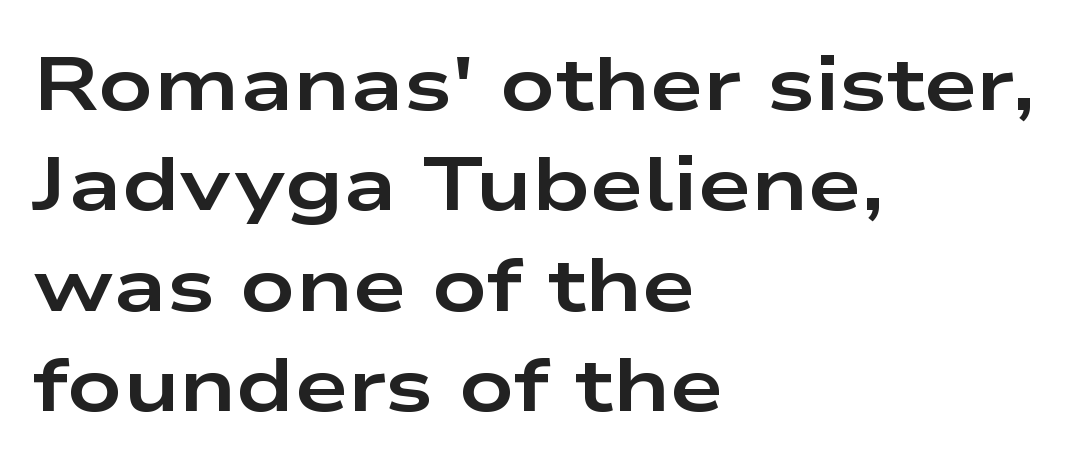
{"serif": "no", "italic": "no", "bold": "yes", "weight": "bold", "width": "wide", "stroke_contrast": "low", "x_height": "medium", "monospaced": "no", "underline": "no", "align": "left", "line_spacing": "normal", "line_spacing_ratio": 1.32, "letter_spacing": "normal", "letter_spacing_em": 0.0, "glyph_px": 76}
